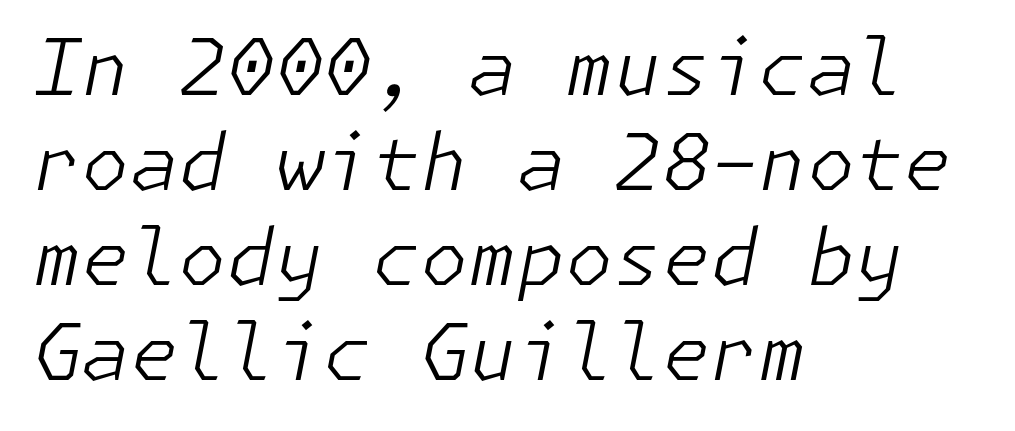
{"italic": "yes", "lean": "right", "slant_degrees": 11, "bold": "no", "weight": "light", "width": "normal", "stroke_contrast": "low", "x_height": "medium", "underline": "no", "align": "left", "line_spacing_ratio": 1.22, "letter_spacing": "normal", "letter_spacing_em": 0.0, "glyph_px": 78}
